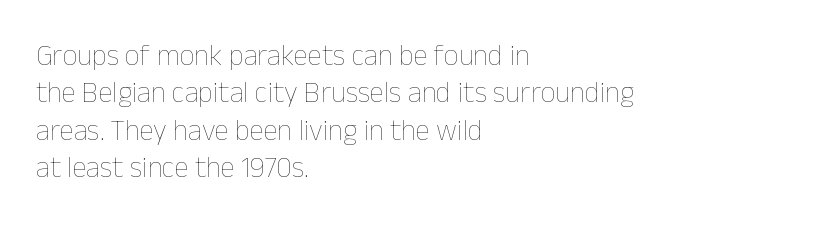
{"italic": "no", "bold": "no", "weight": "thin", "width": "normal", "stroke_contrast": "low", "x_height": "medium", "monospaced": "no", "underline": "no", "align": "left", "line_spacing": "normal", "line_spacing_ratio": 1.29, "letter_spacing": "normal", "letter_spacing_em": 0.0, "glyph_px": 29}
